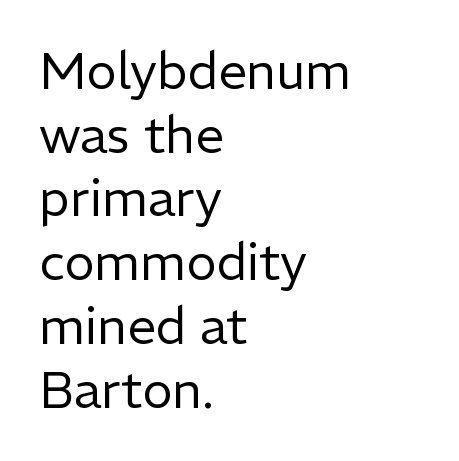
Q: Is the text bold? A: No.
Q: Is the text italic (slanted)? A: No, it is upright.
Q: Is the typeface a serif or a sans-serif typeface? A: Sans-serif.
Q: Is the text underlined? A: No.
Q: How is the paragraph aligned? A: Left-aligned.
Q: Is the spacing between letters normal or unusually wide? A: Normal.
Q: Is the spacing between lines tight, normal or loose? A: Normal.
Q: Width (condensed, normal, or wide)? A: Normal.
Q: Stroke contrast? A: Low.
Q: x-height? A: Medium.
Q: Monospaced? A: No.
